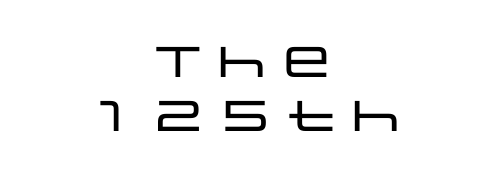
{"serif": "no", "italic": "no", "width": "wide", "stroke_contrast": "low", "x_height": "large", "monospaced": "no", "underline": "no", "align": "center", "line_spacing": "normal", "line_spacing_ratio": 1.26, "letter_spacing": "normal", "letter_spacing_em": 0.0, "glyph_px": 43}
